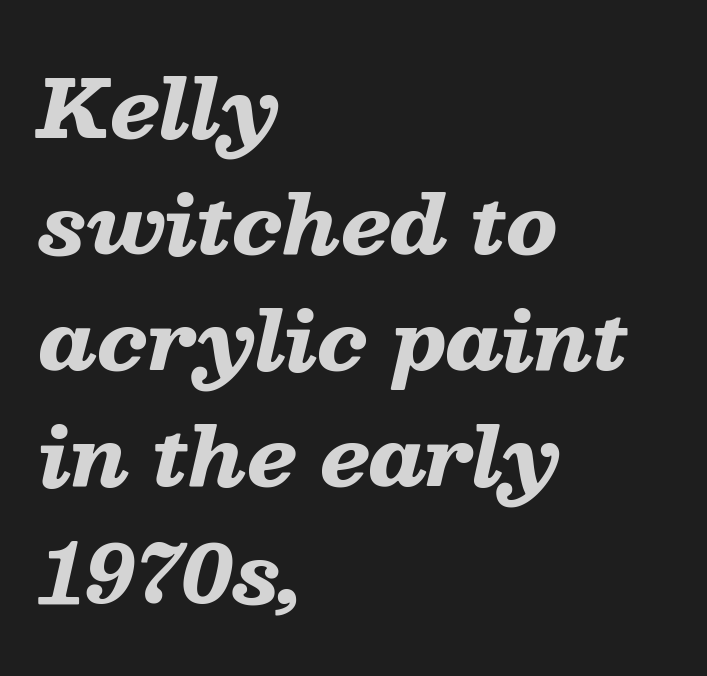
{"italic": "yes", "lean": "right", "slant_degrees": 13, "bold": "yes", "weight": "heavy", "width": "wide", "stroke_contrast": "low", "x_height": "medium", "monospaced": "no", "underline": "no", "align": "left", "line_spacing": "normal", "line_spacing_ratio": 1.47, "letter_spacing": "normal", "letter_spacing_em": 0.0, "glyph_px": 79}
